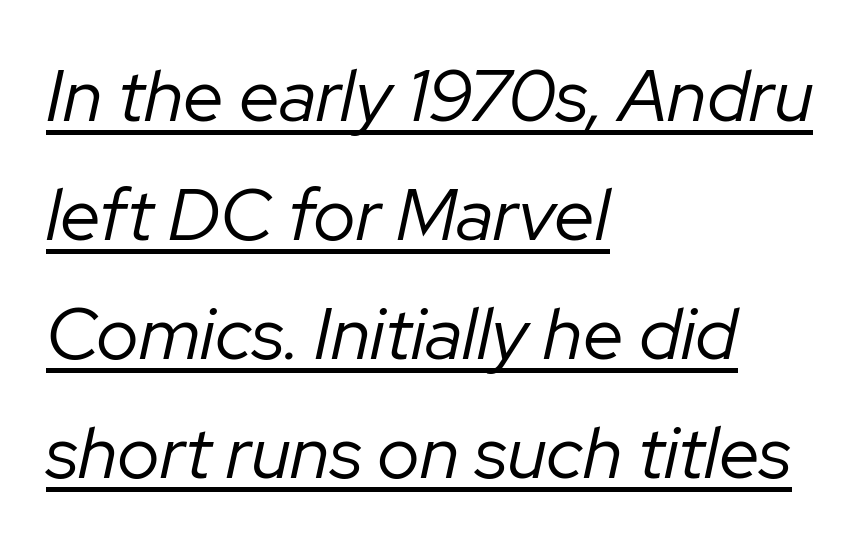
How would I describe the line gaps? Plain and ordinary. Letter spacing: default. The text carries the slant typical of an italic or oblique font. Counters stay open thanks to moderate or lighter strokes. The glyphs are accompanied by a horizontal stroke just below them.
